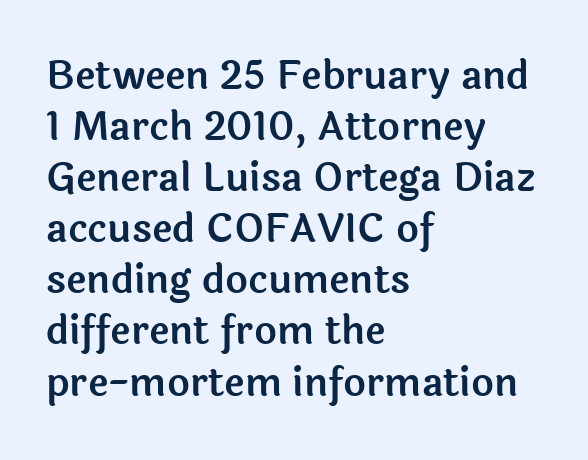
The image shows 39 px sans-serif type, upright; set left-aligned, normal line spacing (1.31x), normal letter spacing, not underlined; a medium x-height.
